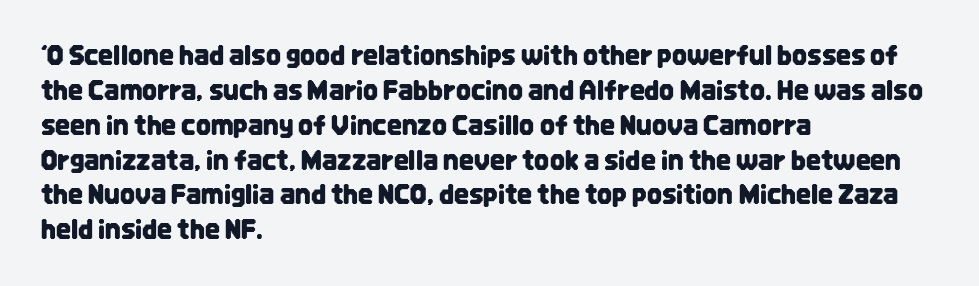
Q: Is the text italic (slanted)? A: No, it is upright.
Q: Is the text underlined? A: No.
Q: How is the paragraph aligned? A: Left-aligned.
Q: Is the spacing between letters normal or unusually wide? A: Normal.
Q: Is the spacing between lines tight, normal or loose? A: Normal.
